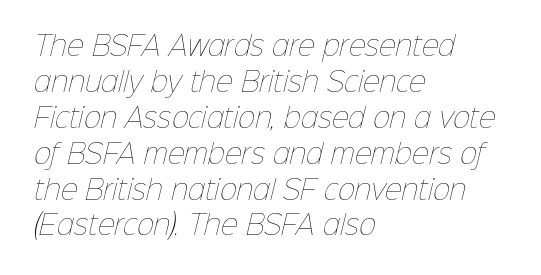
The image shows 26 px text type; set left-aligned, normal line spacing (1.38x), normal letter spacing, not underlined.
